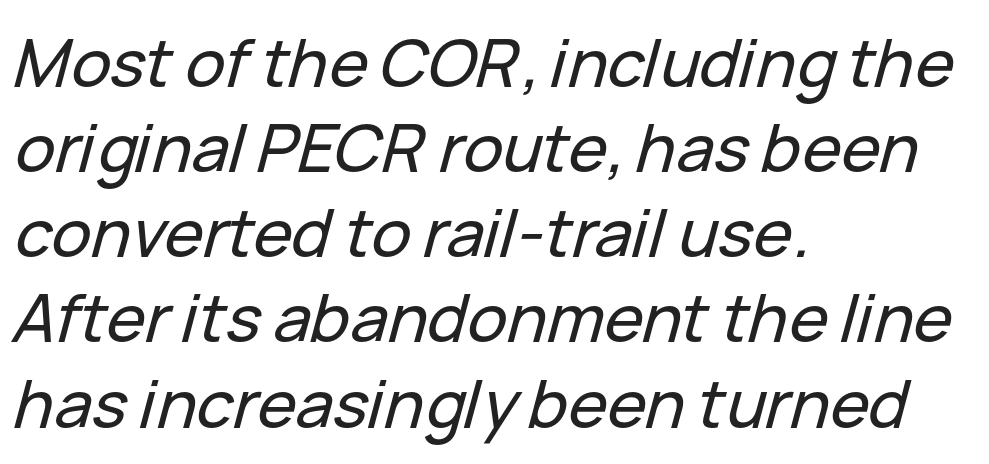
Evenly set lines give the paragraph a standard silhouette. The area under the type is left untouched. Compared with typical body copy, the letter spacing here is the same. These lines were composed using italics. Proportional: the letters do not fall into vertical columns. Typeset ragged right — the left edge is the straight one.
